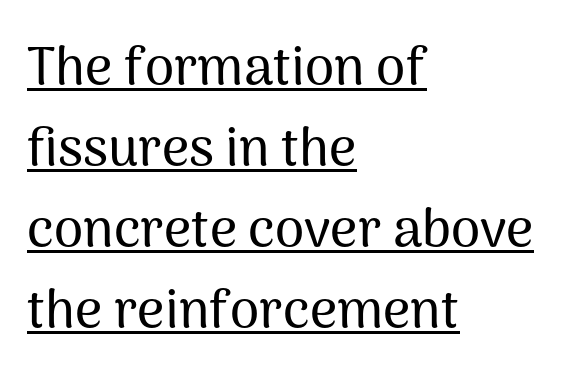
{"serif": "no", "italic": "no", "width": "normal", "stroke_contrast": "medium", "x_height": "medium", "monospaced": "no", "underline": "yes", "align": "left", "line_spacing": "normal", "line_spacing_ratio": 1.53, "letter_spacing": "normal", "letter_spacing_em": 0.0, "glyph_px": 53}
